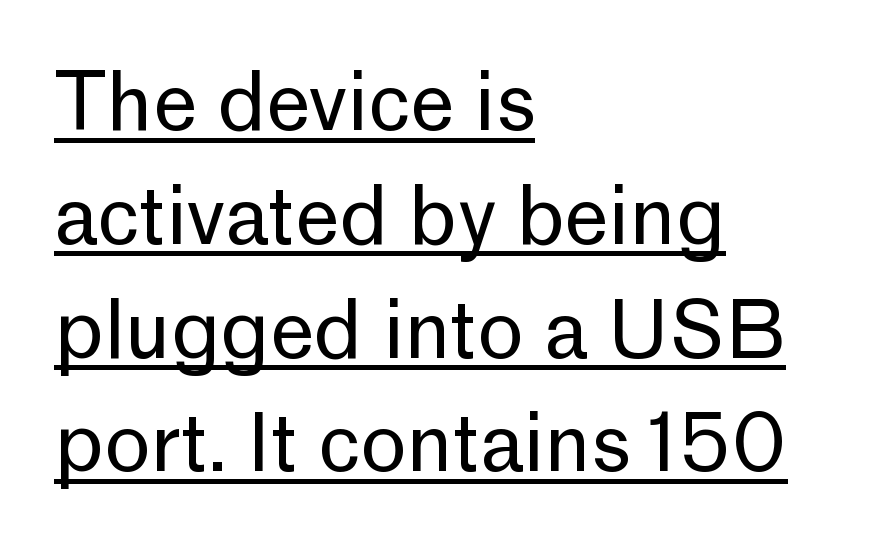
Which margin do the lines hug? The left one — the right edge is uneven. The passage shown is underscored from start to finish. A typesetter would mark this as roman, not italic. Is this a sans? Yes — the strokes have no serifs.
